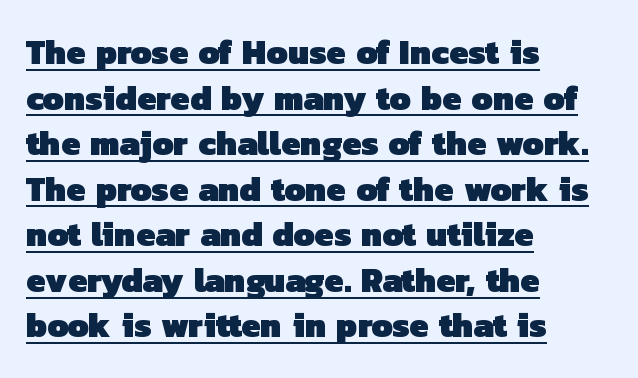
The image shows 34 px heavy sans-serif type; set left-aligned, normal line spacing (1.34x), normal letter spacing, underlined; low stroke contrast and a medium x-height.
